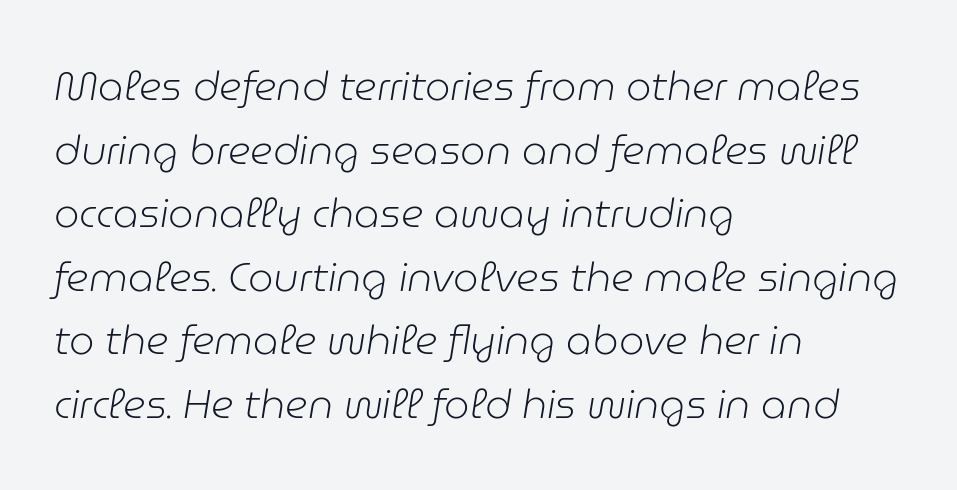
Decoration check: the copy has no underline. The font's italic variant was chosen for this text. Proportional: the letters do not fall into vertical columns. A classic flush-left, rag-right setting is used for this passage. Evenly set lines give the paragraph a standard silhouette.
